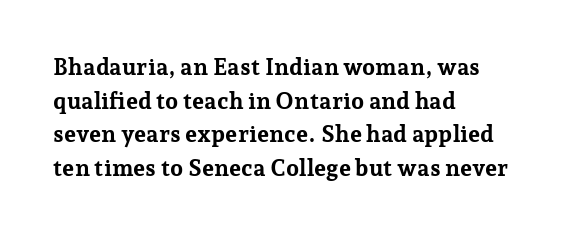
Each line starts at the same left margin while the right side varies. One glance says typical: line gaps are just what's usual. Nope, not italic — everything's standing straight. Plenty of ink on the page — the face is bold.
